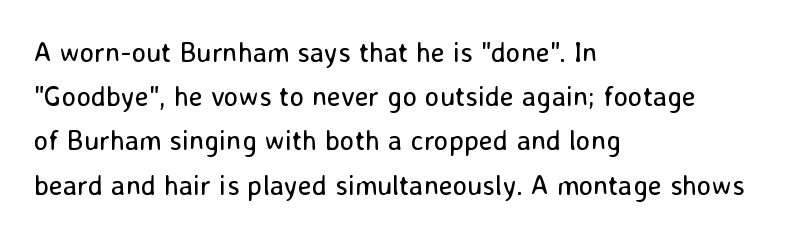
{"serif": "no", "italic": "no", "bold": "no", "weight": "regular", "width": "normal", "stroke_contrast": "low", "x_height": "medium", "monospaced": "no", "underline": "no", "align": "left", "line_spacing": "normal", "line_spacing_ratio": 1.58, "letter_spacing": "normal", "letter_spacing_em": 0.0, "glyph_px": 28}
